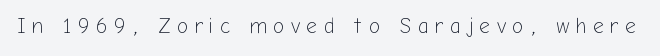
This is roman type, the default non-slanted kind. Between one letter and the next there's a generous, obvious gap. These glyphs show unthickened strokes, regular width or finer. The space beneath each line is pristine and unruled.
